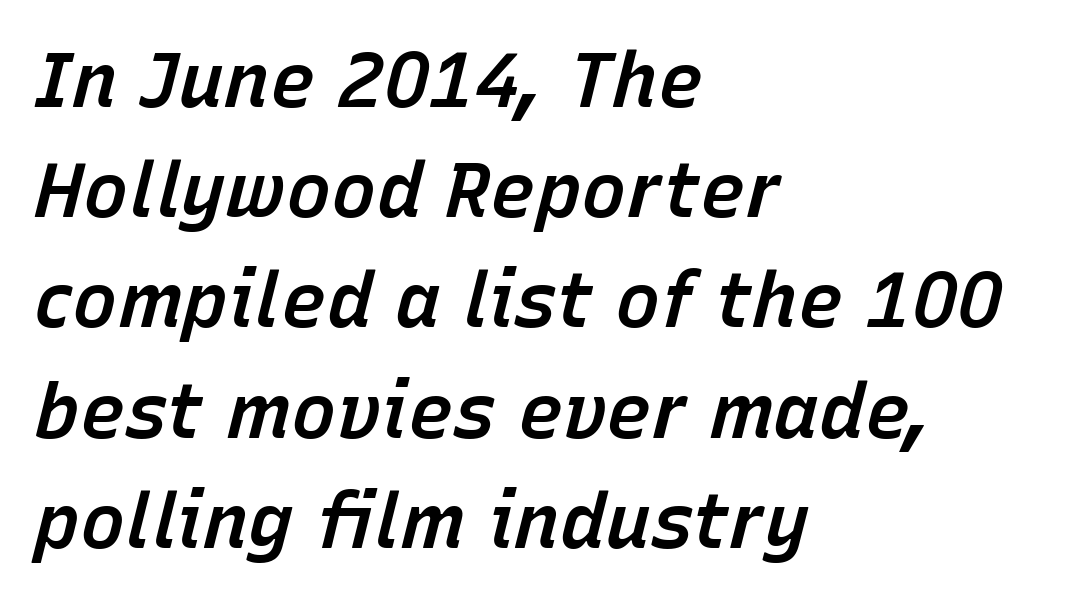
The image shows 76 px semibold type, italic (leaning right); set left-aligned, normal line spacing (1.45x), normal letter spacing, not underlined; low stroke contrast and a medium x-height.
